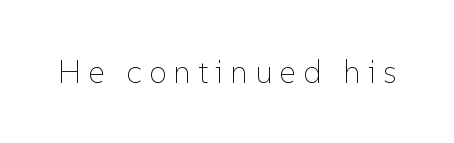
The image shows 32 px thin type, upright; set unusually wide letter spacing (+0.22 em), not underlined; low stroke contrast and a medium x-height.
